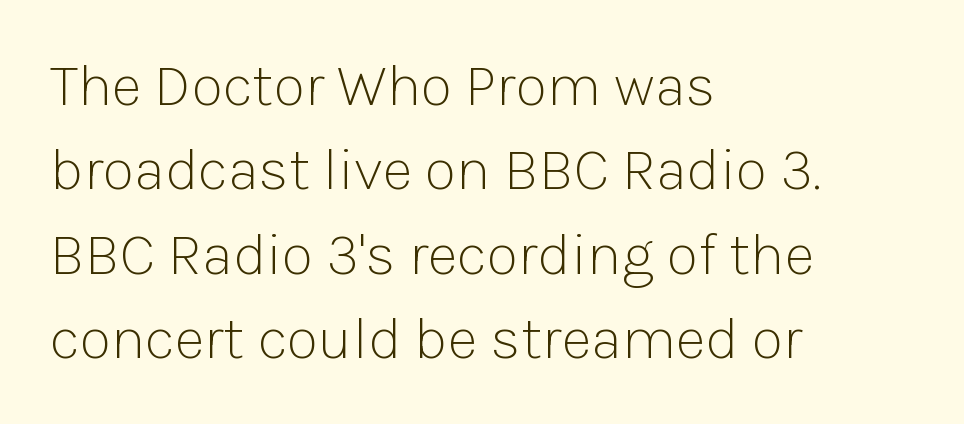
The gaps between neighbouring characters are ordinary and unremarkable. The string is rendered with underlining switched off. On a weight scale, this lands at 450 or below. Quick note: interline space is typical. Italic? Not at all — the glyphs are vertical. Unlike a traditional serif, this face leaves its strokes unadorned.
